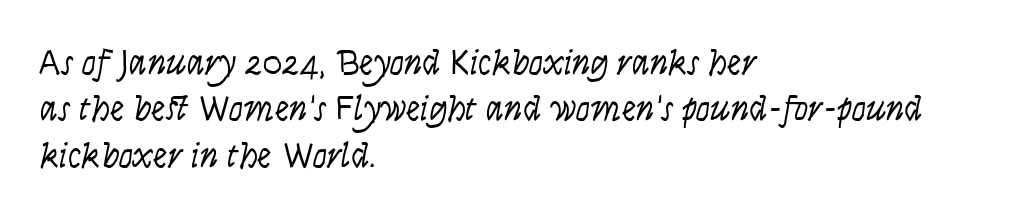
Anything drawn beneath the words? Only blank space. Compared with a centered layout, this one pins lines to the left instead. Note the varied advance widths — an 'i' is clearly narrower than an 'm'. You can tell from the bare stems that sans-serif type was used.
